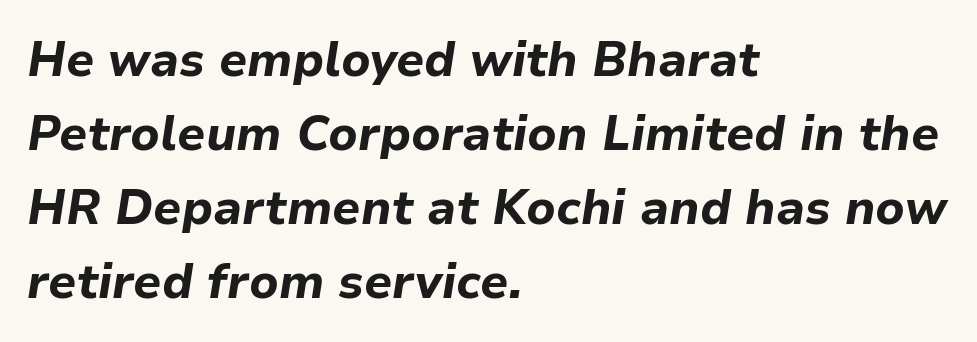
The image shows 48 px bold type, italic (leaning right); set left-aligned, normal line spacing (1.54x), normal letter spacing, not underlined; low stroke contrast and a medium x-height.
